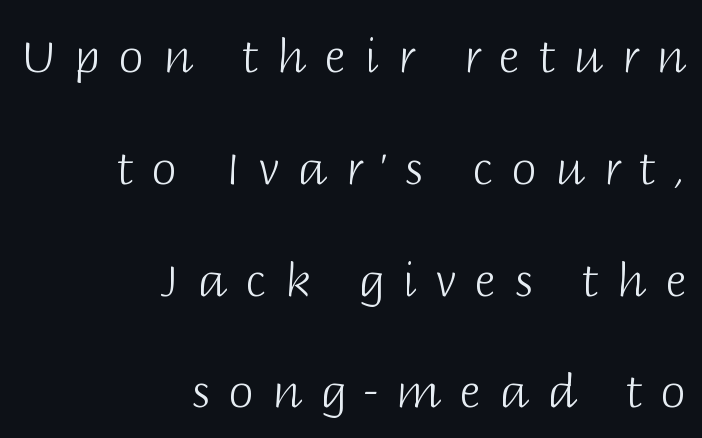
Q: Is the text bold? A: No.
Q: Is the text italic (slanted)? A: No, it is upright.
Q: Is the typeface a serif or a sans-serif typeface? A: Sans-serif.
Q: Is the text underlined? A: No.
Q: How is the paragraph aligned? A: Right-aligned.
Q: Is the spacing between letters normal or unusually wide? A: Unusually wide.
Q: Is the spacing between lines tight, normal or loose? A: Loose.
Q: Width (condensed, normal, or wide)? A: Normal.
Q: Stroke contrast? A: Low.
Q: x-height? A: Large.
Q: Monospaced? A: No.
